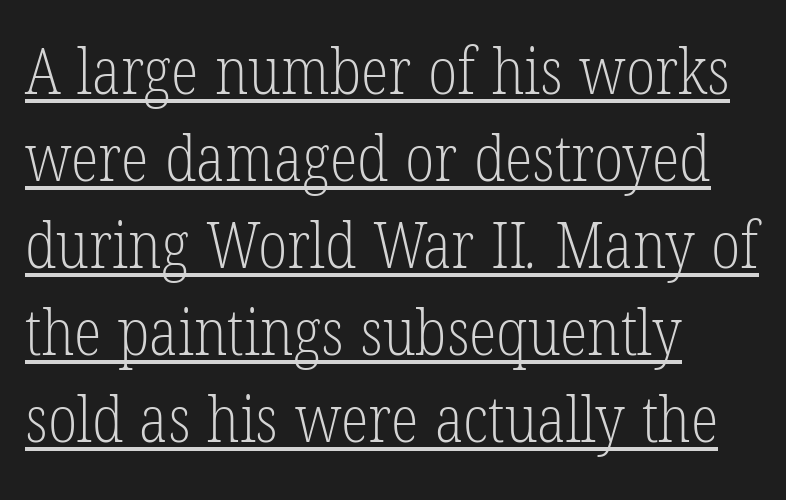
Q: Is the text bold? A: No.
Q: Is the typeface a serif or a sans-serif typeface? A: Serif.
Q: Is the text underlined? A: Yes.
Q: How is the paragraph aligned? A: Left-aligned.
Q: Is the spacing between letters normal or unusually wide? A: Normal.
Q: Is the spacing between lines tight, normal or loose? A: Normal.
Q: Width (condensed, normal, or wide)? A: Condensed.
Q: Stroke contrast? A: Low.
Q: x-height? A: Medium.
Q: Monospaced? A: No.
